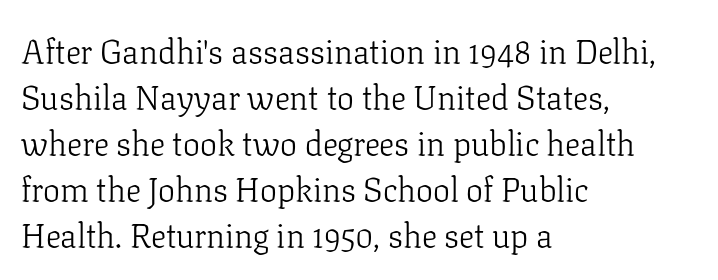
{"serif": "yes", "italic": "no", "bold": "no", "weight": "light", "width": "normal", "stroke_contrast": "low", "x_height": "medium", "monospaced": "no", "underline": "no", "align": "left", "line_spacing": "normal", "line_spacing_ratio": 1.35, "letter_spacing": "normal", "letter_spacing_em": 0.0, "glyph_px": 34}
